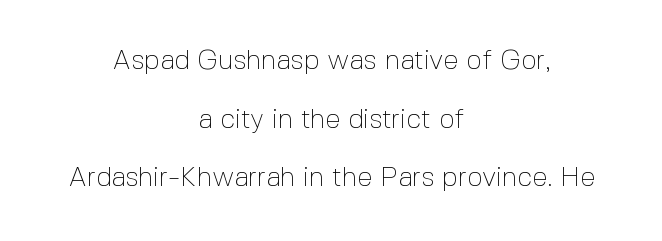
Honestly, the rows look like they've been pulled way apart. A light-to-regular cut is what we see here. The horizontal fit of the characters is conventional and even. Notice how the stems are strictly vertical — no italics here. Lines of text with bare space underneath. The rendering positions every line midway between the sides.
